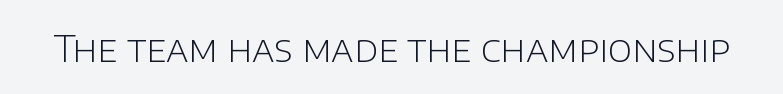
Does the lettering tilt? It doesn't — this is upright. This sample has the flowing, uneven cadence of proportional lettering. The rendering keeps characters at their native spacing. Stem width sits at or under what a default text font uses. The foot of each line stays bare and open. Serif or sans? Sans — the stroke terminals are bare.
